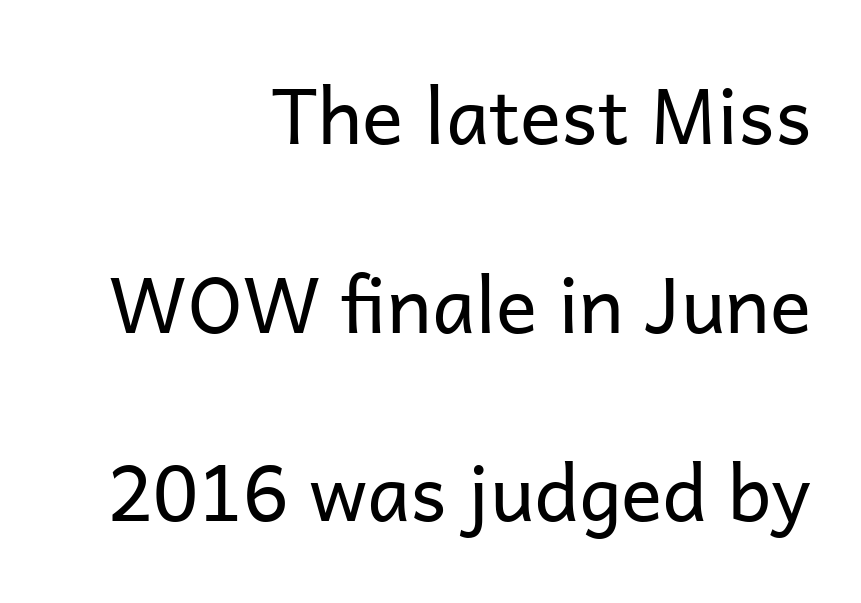
The lettering stays uniformly vertical, giving the passage a roman look. Nothing heavy about these letters — not bold at all. Decoration check: the copy has no underline. Leading is clearly above the norm, producing a sparse column.
